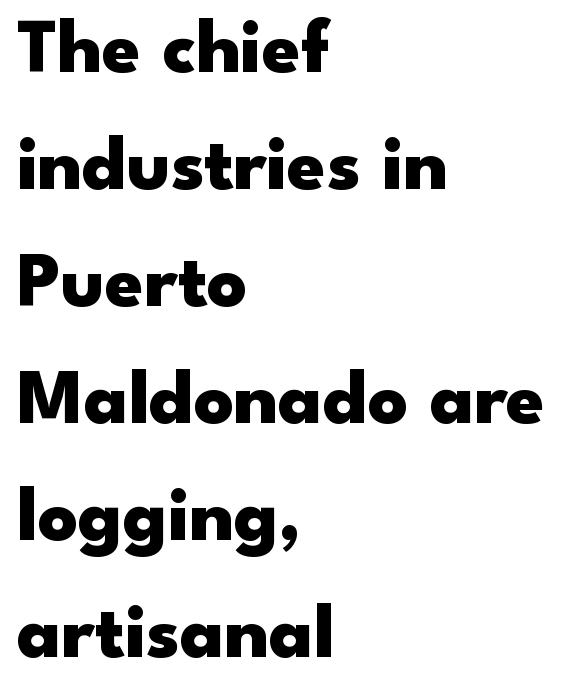
The image shows 78 px heavy, wide sans-serif type, upright; set left-aligned, normal line spacing (1.5x), normal letter spacing, not underlined; low stroke contrast and a small x-height.
